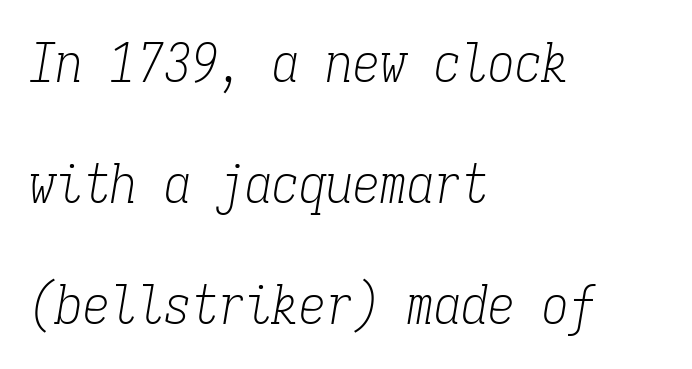
{"serif": "yes", "italic": "yes", "lean": "right", "slant_degrees": 9, "bold": "no", "weight": "light", "width": "condensed", "stroke_contrast": "low", "x_height": "medium", "monospaced": "yes", "underline": "no", "align": "left", "line_spacing": "loose", "line_spacing_ratio": 2.24, "letter_spacing": "normal", "letter_spacing_em": 0.0, "glyph_px": 54}
